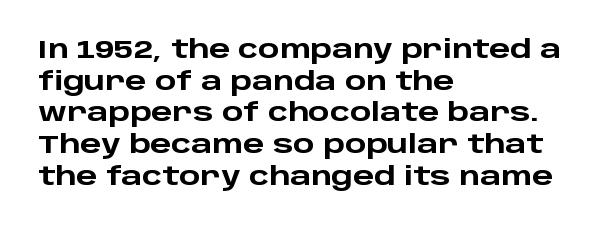
Short and long lines alike share a common starting point at left. The vertical gap from one line to the next is medium. Does the lettering tilt? It doesn't — this is upright. Underline: absent. The tracking reads as untouched default to a designer's eye. Chunky letters — that's bold for sure.
